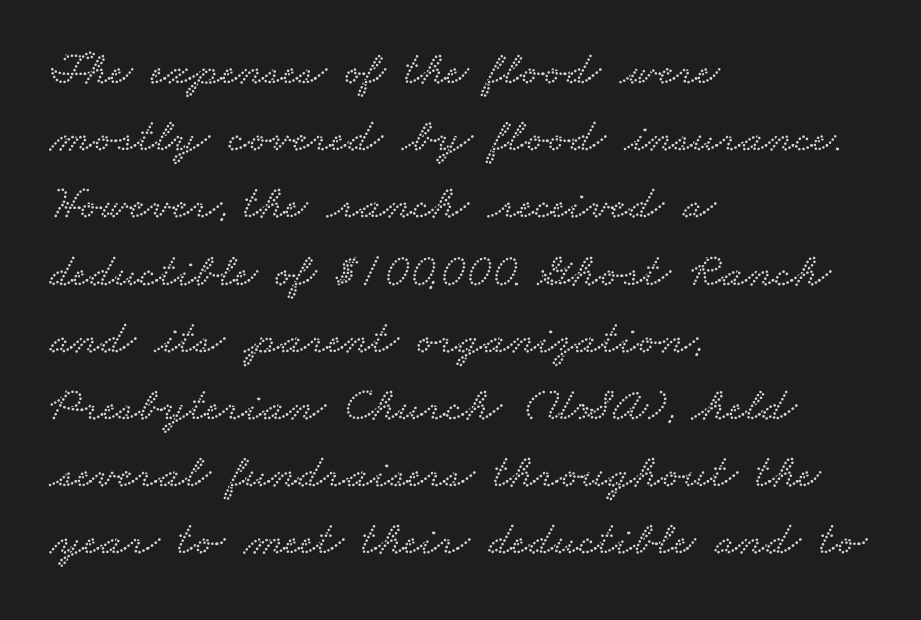
The block of text has a typical density, with ordinary space between rows. Look at the tracking — it's just the regular setting, nothing added. Serifs: yes, visible at the terminals of the letterforms. A bare baseline throughout the passage. The face used here is proportionally spaced, like ordinary book or web type. Teacher's note: observe the even left margin — that is flush-left alignment.
